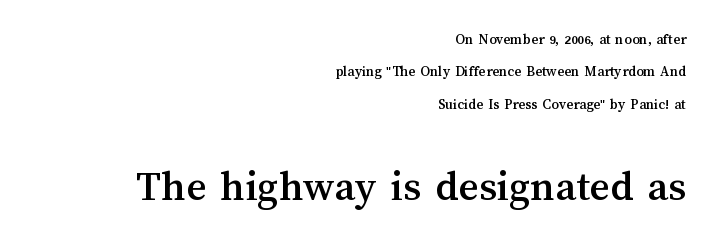
The image shows 44 px text type, upright; set right-aligned, loose line spacing (2.16x), normal letter spacing, not underlined; the second (bottom) block is 2.93x larger; medium stroke contrast and a medium x-height.
